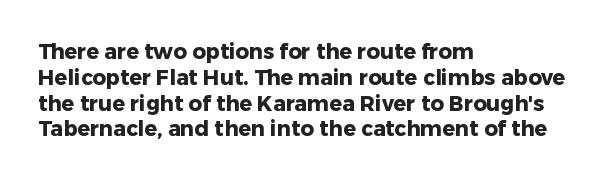
The image shows 21 px bold type, upright; set left-aligned, line spacing 1.23x, normal letter spacing, not underlined.
